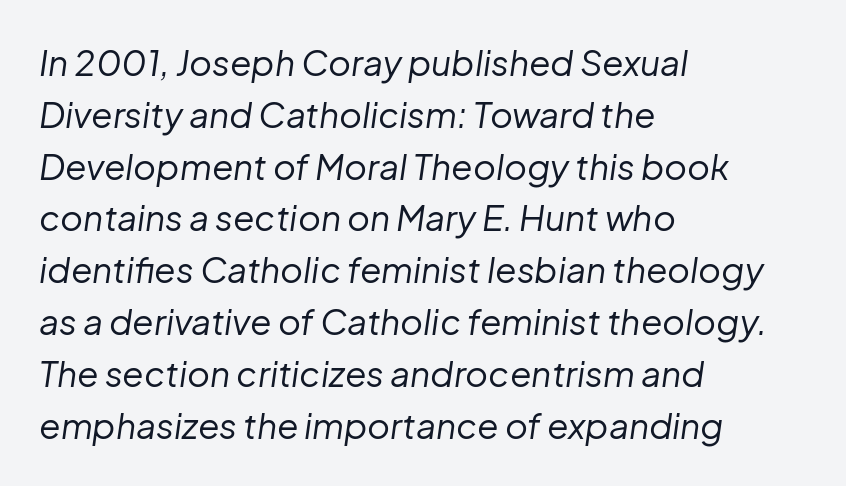
The image shows 35 px regular-weight type, italic (leaning right); set left-aligned, normal line spacing (1.48x), normal letter spacing, not underlined; low stroke contrast and a medium x-height.
